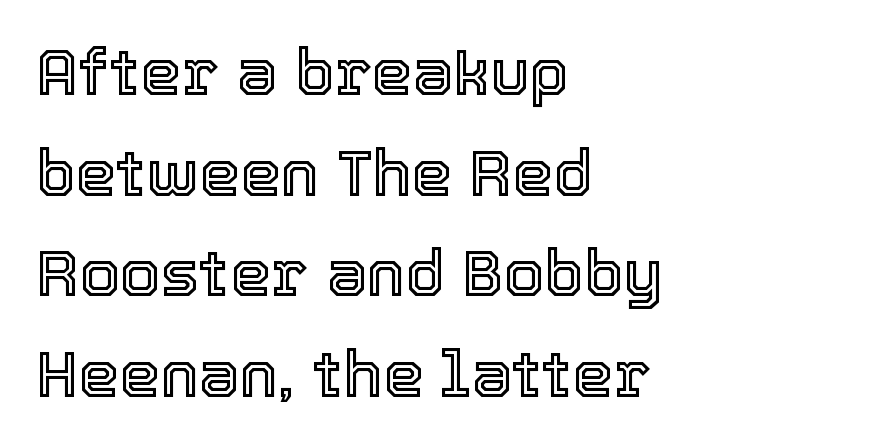
Compared with typical paragraphs, the rows here are spaced about the same. Proportional: the letters do not fall into vertical columns. Characters follow at the spacing the type designer built in. Horizontal alignment here is leftward, the default for most running prose.
